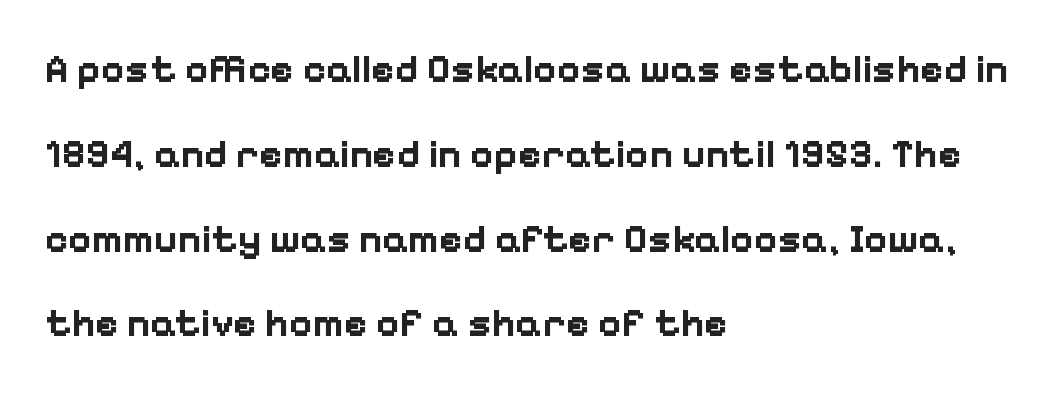
{"serif": "no", "italic": "no", "bold": "yes", "weight": "bold", "width": "normal", "stroke_contrast": "low", "x_height": "medium", "monospaced": "no", "underline": "no", "align": "left", "line_spacing": "loose", "line_spacing_ratio": 2.12, "letter_spacing": "normal", "letter_spacing_em": 0.0, "glyph_px": 40}
